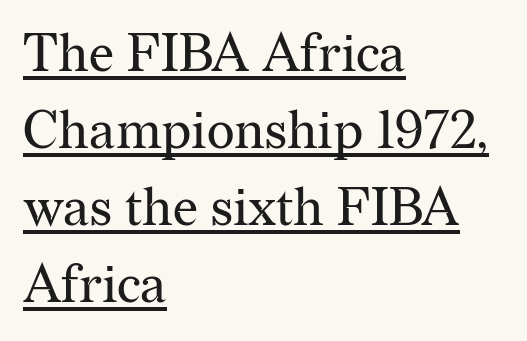
The image shows 53 px regular-weight serif type, upright; set left-aligned, normal line spacing (1.45x), normal letter spacing, underlined; medium stroke contrast and a medium x-height.
